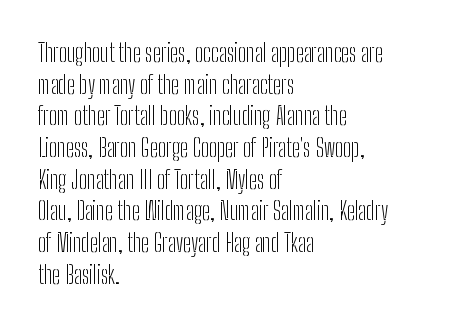
{"italic": "no", "bold": "no", "underline": "no", "align": "left", "line_spacing": "normal", "line_spacing_ratio": 1.32, "letter_spacing": "normal", "letter_spacing_em": 0.0, "glyph_px": 24}
